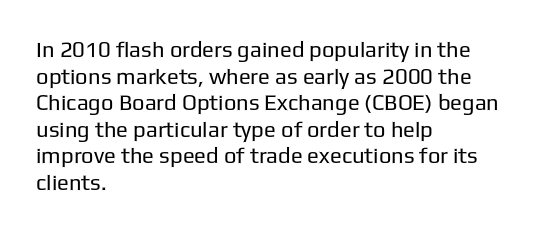
Q: Is the text bold? A: No.
Q: Is the text italic (slanted)? A: No, it is upright.
Q: Is the text underlined? A: No.
Q: How is the paragraph aligned? A: Left-aligned.
Q: Is the spacing between letters normal or unusually wide? A: Normal.
